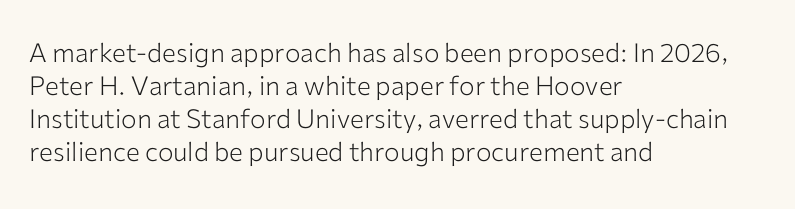
{"italic": "no", "bold": "no", "underline": "no", "align": "left", "line_spacing": "normal", "line_spacing_ratio": 1.27, "letter_spacing": "normal", "letter_spacing_em": 0.0, "glyph_px": 26}
